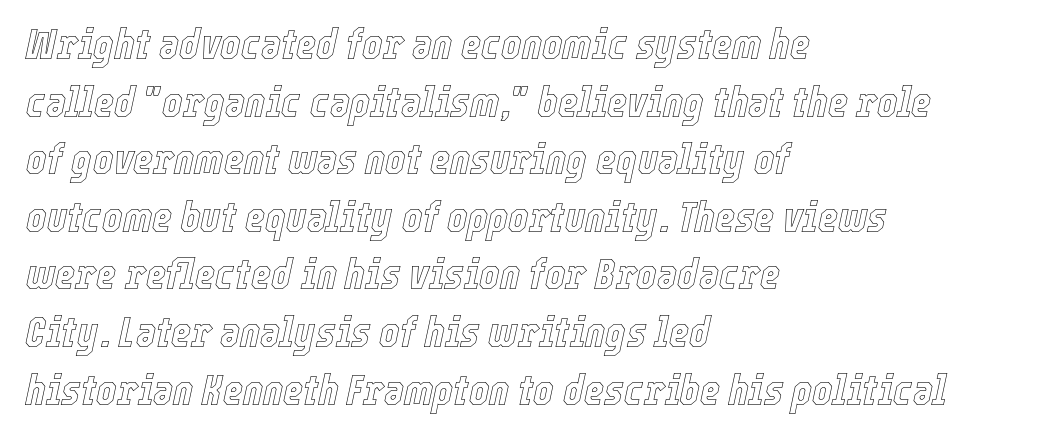
These lines stack with their left ends in a neat column. These lines are rendered in a variable-pitch font. Descenders hang freely into open space. Does the lettering tilt? It does — this is italic. Evenly set lines give the paragraph a standard silhouette.
